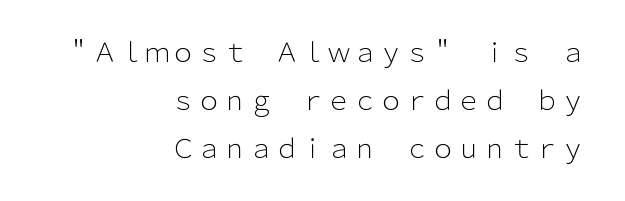
The image shows 26 px text type, upright; set right-aligned, line spacing 1.84x, normal letter spacing, not underlined.
